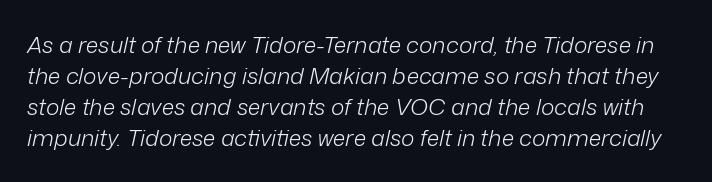
Q: Is the text bold? A: No.
Q: Is the text italic (slanted)? A: Yes, it leans right by about 12 degrees.
Q: Is the text underlined? A: No.
Q: Is the spacing between letters normal or unusually wide? A: Normal.
Q: Is the spacing between lines tight, normal or loose? A: Normal.
